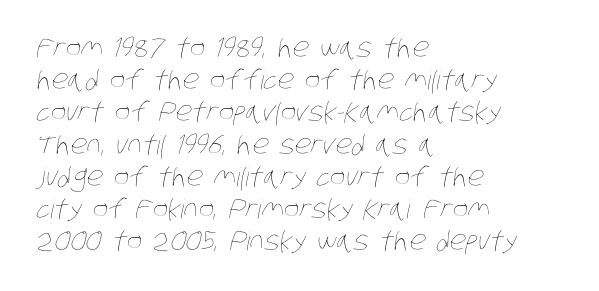
{"bold": "no", "underline": "no", "align": "left", "line_spacing_ratio": 1.24, "letter_spacing": "normal", "letter_spacing_em": 0.0, "glyph_px": 26}
